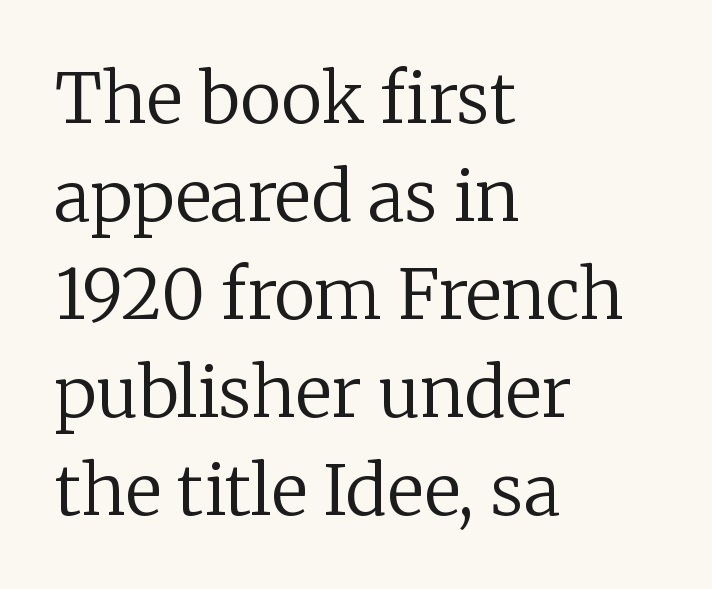
{"serif": "yes", "italic": "no", "bold": "no", "weight": "regular", "width": "normal", "stroke_contrast": "low", "x_height": "medium", "monospaced": "no", "underline": "no", "align": "left", "line_spacing": "normal", "line_spacing_ratio": 1.42, "letter_spacing": "normal", "letter_spacing_em": 0.0, "glyph_px": 69}
